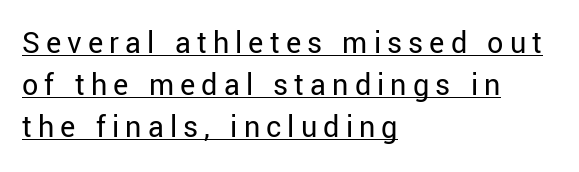
The image shows 32 px regular-weight sans-serif type, upright; set left-aligned, normal line spacing (1.32x), underlined; low stroke contrast and a medium x-height.
